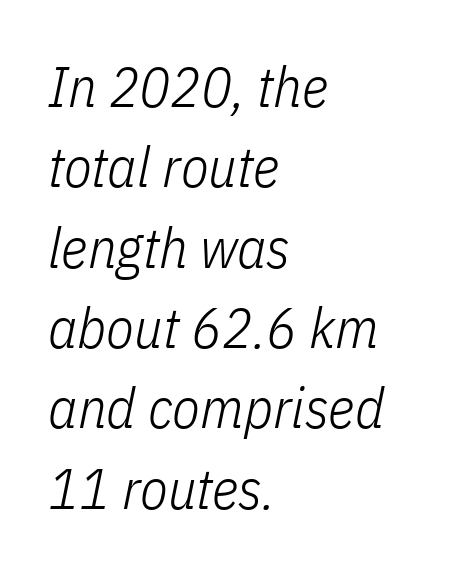
{"italic": "yes", "lean": "right", "slant_degrees": 11, "bold": "no", "weight": "light", "width": "condensed", "stroke_contrast": "low", "x_height": "medium", "monospaced": "no", "underline": "no", "align": "left", "line_spacing": "normal", "line_spacing_ratio": 1.41, "letter_spacing": "normal", "letter_spacing_em": 0.0, "glyph_px": 57}
